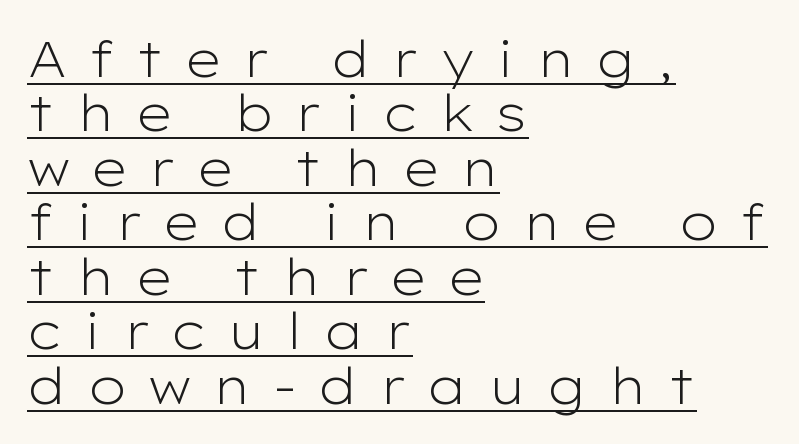
The face used here is rendered with a markedly widened letterfit. No extra ink here — the face is not bold. Proportional: the letters do not fall into vertical columns. The setting favours the left margin, as ordinary paragraphs usually do.
